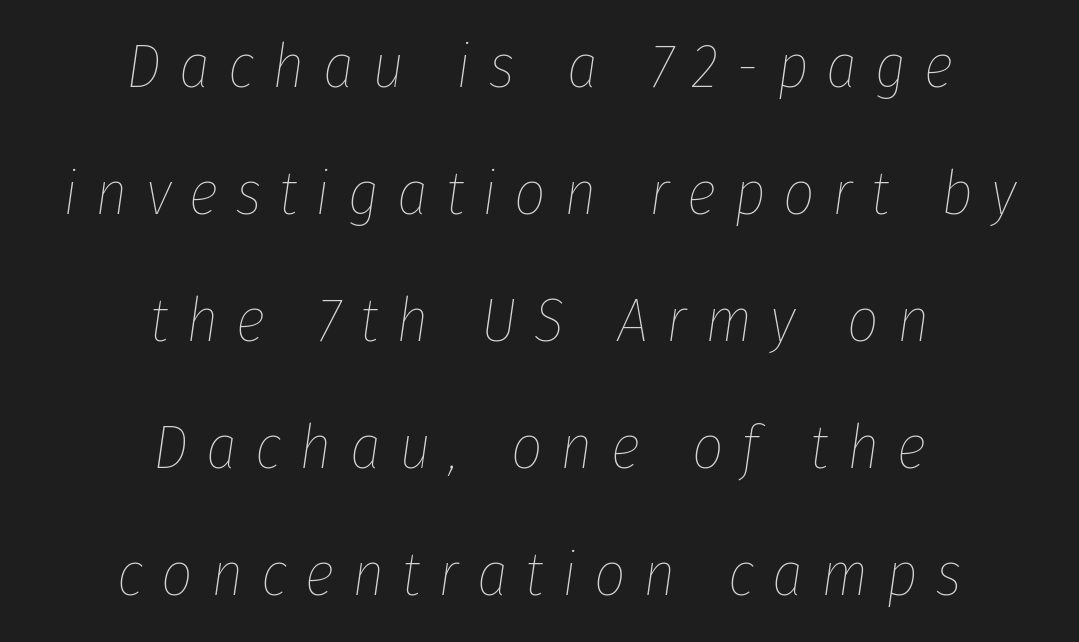
Q: Is the text bold? A: No.
Q: Is the text italic (slanted)? A: Yes, it leans right by about 8 degrees.
Q: Is the text underlined? A: No.
Q: How is the paragraph aligned? A: Centered.
Q: Is the spacing between letters normal or unusually wide? A: Unusually wide.
Q: Is the spacing between lines tight, normal or loose? A: Loose.
Q: Width (condensed, normal, or wide)? A: Condensed.
Q: Stroke contrast? A: Low.
Q: x-height? A: Medium.
Q: Monospaced? A: No.
